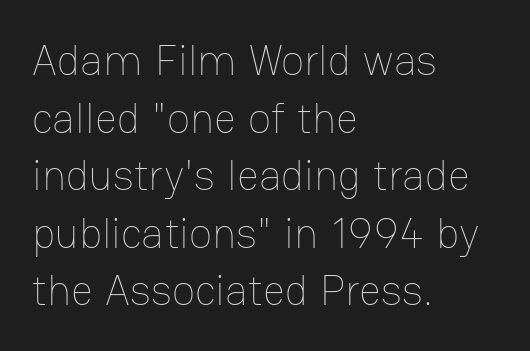
The image shows 43 px thin type, upright; set left-aligned, normal line spacing (1.34x), normal letter spacing, not underlined; low stroke contrast and a medium x-height.
